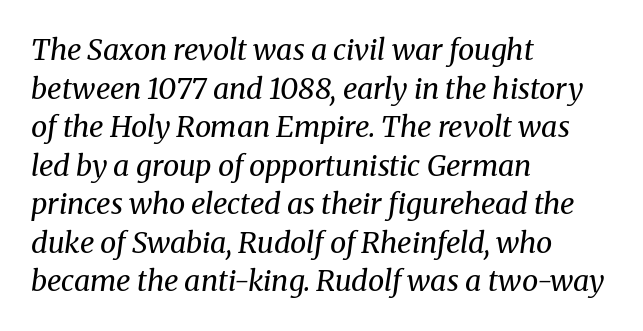
Q: Is the text bold? A: No.
Q: Is the text italic (slanted)? A: Yes, it leans right by about 8 degrees.
Q: Is the typeface a serif or a sans-serif typeface? A: Serif.
Q: Is the text underlined? A: No.
Q: How is the paragraph aligned? A: Left-aligned.
Q: Is the spacing between letters normal or unusually wide? A: Normal.
Q: Is the spacing between lines tight, normal or loose? A: Normal.
Q: Width (condensed, normal, or wide)? A: Normal.
Q: Stroke contrast? A: Medium.
Q: x-height? A: Medium.
Q: Monospaced? A: No.
